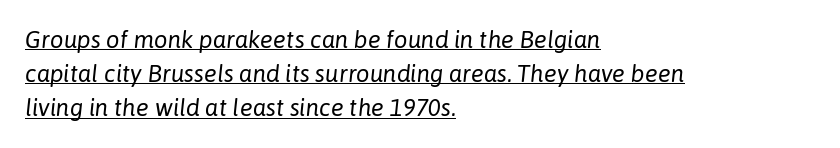
Q: Is the text bold? A: No.
Q: Is the text italic (slanted)? A: Yes, it leans right by about 6 degrees.
Q: Is the text underlined? A: Yes.
Q: How is the paragraph aligned? A: Left-aligned.
Q: Is the spacing between letters normal or unusually wide? A: Normal.
Q: Is the spacing between lines tight, normal or loose? A: Normal.
